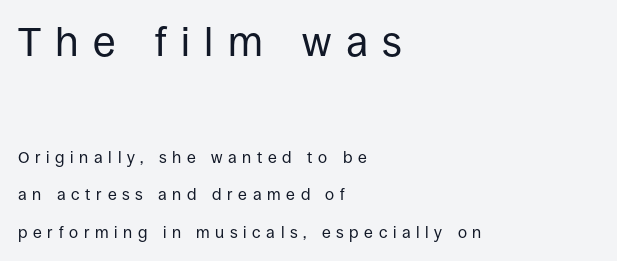
The image shows 41 px regular-weight sans-serif type, upright; set left-aligned, loose line spacing (2.36x), unusually wide letter spacing (+0.35 em), not underlined; the first (top) block is 2.56x larger; low stroke contrast and a large x-height.
